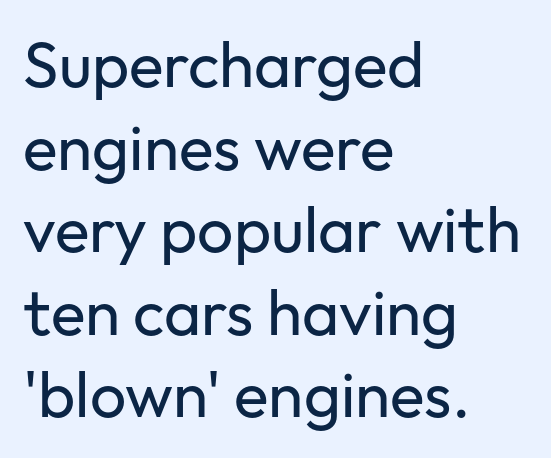
Looks like regular typesetting: each glyph gets only the width it needs. Tall strokes in this sample are plumb rather than angled. Any mark beneath the type? The region is blank. Normally led — the rows are evenly, conventionally spaced. The font sits on the lighter half of the weight spectrum, regular included. You could call the tracking neutral — neither tight nor loose.
